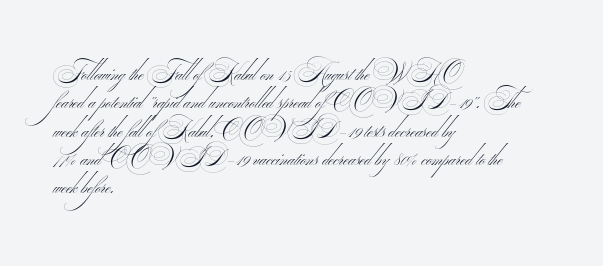
The image shows 23 px text type; set left-aligned, line spacing 1.23x, normal letter spacing, not underlined.
